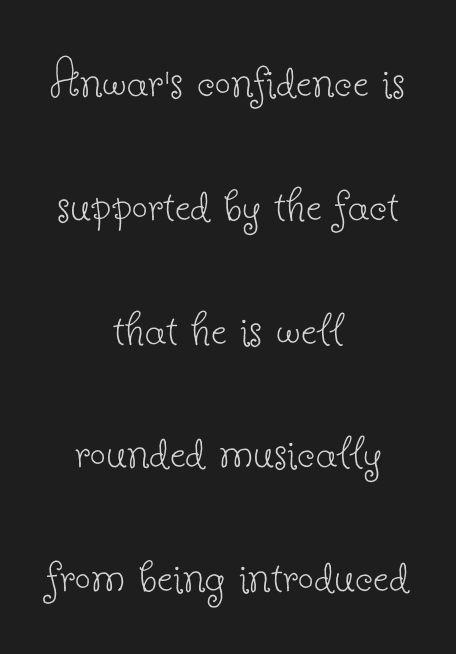
{"serif": "yes", "italic": "no", "bold": "no", "weight": "thin", "width": "normal", "stroke_contrast": "low", "x_height": "small", "monospaced": "no", "underline": "no", "align": "center", "line_spacing": "loose", "line_spacing_ratio": 2.21, "letter_spacing": "normal", "letter_spacing_em": 0.0, "glyph_px": 56}
